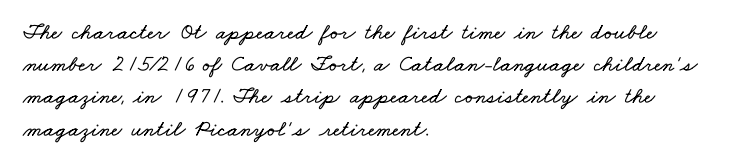
{"underline": "no", "align": "left", "line_spacing": "normal", "line_spacing_ratio": 1.4, "letter_spacing": "normal", "letter_spacing_em": 0.0, "glyph_px": 23}
